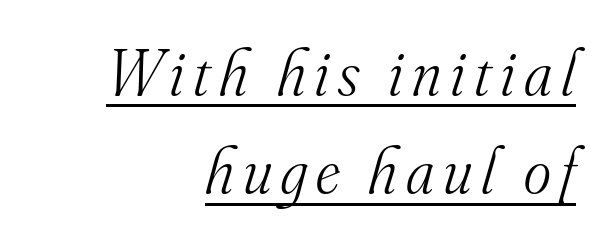
Q: Is the text bold? A: No.
Q: Is the text italic (slanted)? A: Yes, it leans right by about 16 degrees.
Q: Is the typeface a serif or a sans-serif typeface? A: Serif.
Q: Is the text underlined? A: Yes.
Q: How is the paragraph aligned? A: Right-aligned.
Q: Is the spacing between lines tight, normal or loose? A: Normal.
Q: Width (condensed, normal, or wide)? A: Normal.
Q: Stroke contrast? A: Medium.
Q: x-height? A: Small.
Q: Monospaced? A: No.
